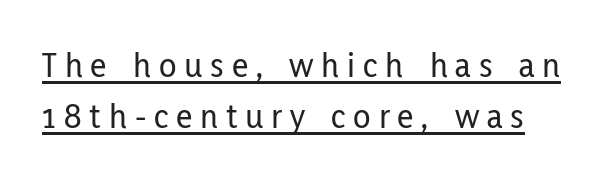
The image shows 36 px condensed sans-serif type, upright; set normal line spacing (1.42x), unusually wide letter spacing (+0.22 em), underlined; low stroke contrast and a medium x-height.
